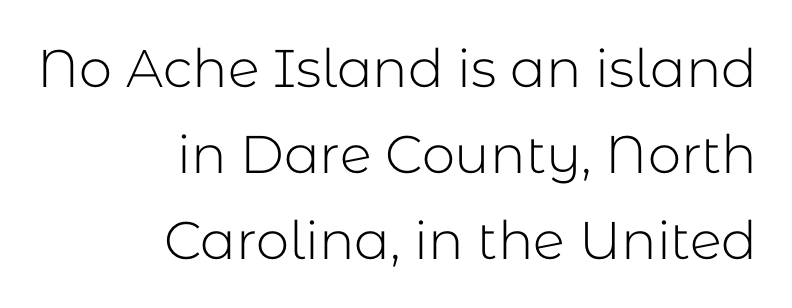
The image shows 53 px light sans-serif type, upright; set right-aligned, normal line spacing (1.62x), normal letter spacing, not underlined; low stroke contrast and a medium x-height.
